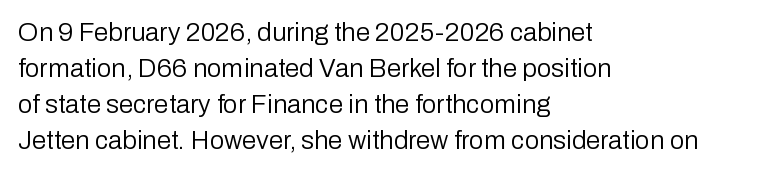
The image shows 26 px text type, upright; set left-aligned, normal line spacing (1.38x), normal letter spacing, not underlined.
